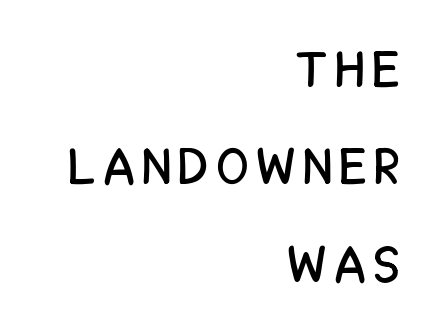
{"serif": "no", "italic": "no", "width": "condensed", "stroke_contrast": "low", "x_height": "large", "monospaced": "no", "underline": "no", "align": "right", "line_spacing": "loose", "line_spacing_ratio": 1.91, "glyph_px": 51}
